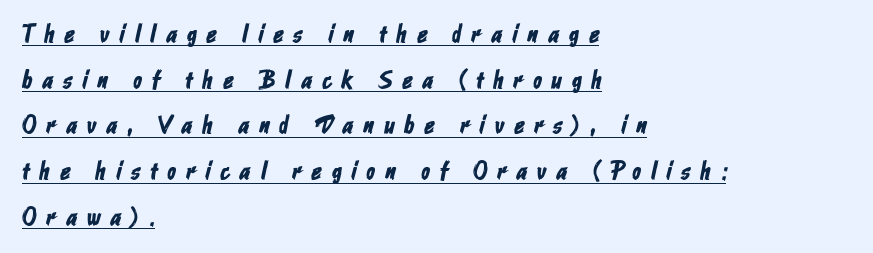
Q: Is the text underlined? A: Yes.
Q: How is the paragraph aligned? A: Left-aligned.
Q: Is the spacing between letters normal or unusually wide? A: Unusually wide.
